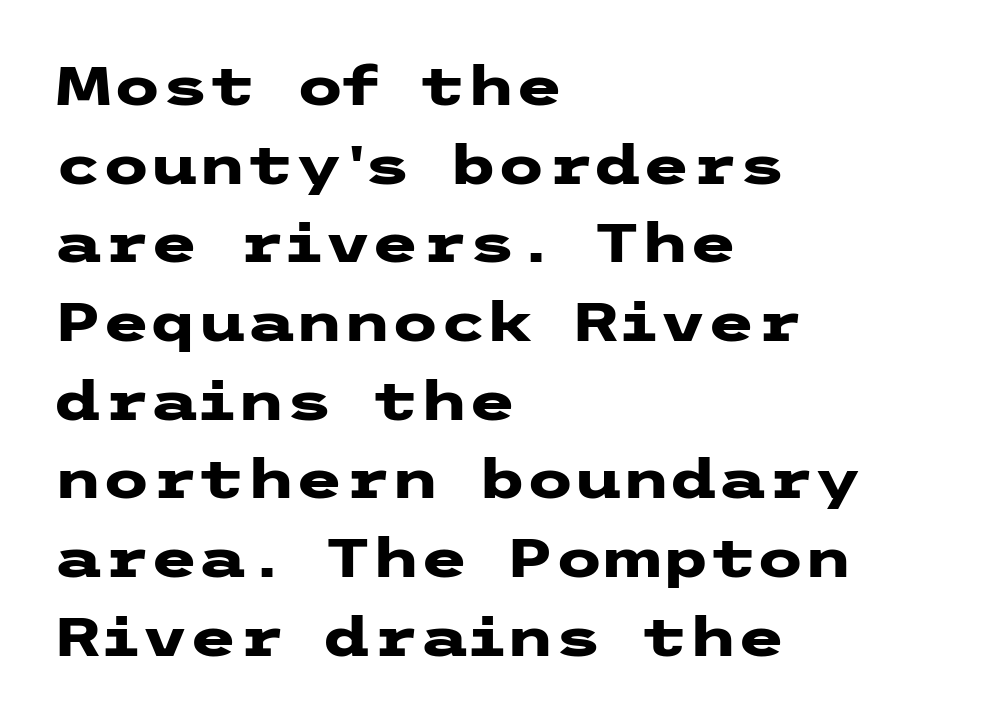
Q: Is the text bold? A: Yes.
Q: Is the text italic (slanted)? A: No, it is upright.
Q: Is the typeface a serif or a sans-serif typeface? A: Sans-serif.
Q: Is the text underlined? A: No.
Q: How is the paragraph aligned? A: Left-aligned.
Q: Is the spacing between letters normal or unusually wide? A: Normal.
Q: Is the spacing between lines tight, normal or loose? A: Normal.
Q: Width (condensed, normal, or wide)? A: Wide.
Q: Stroke contrast? A: Low.
Q: x-height? A: Medium.
